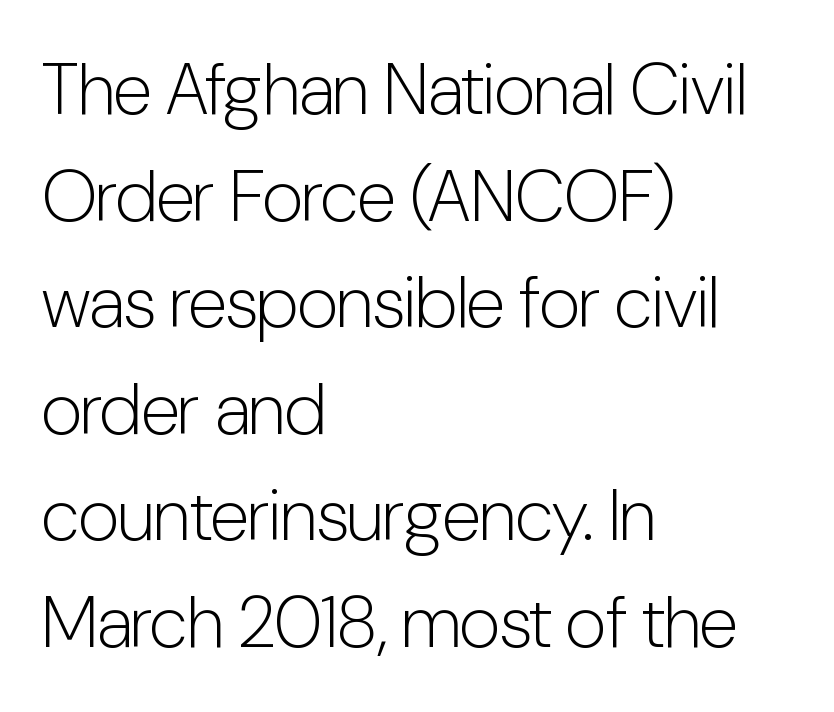
{"serif": "no", "italic": "no", "bold": "no", "weight": "light", "width": "condensed", "stroke_contrast": "low", "x_height": "medium", "monospaced": "no", "underline": "no", "align": "left", "line_spacing": "normal", "line_spacing_ratio": 1.48, "letter_spacing": "normal", "letter_spacing_em": 0.0, "glyph_px": 72}
